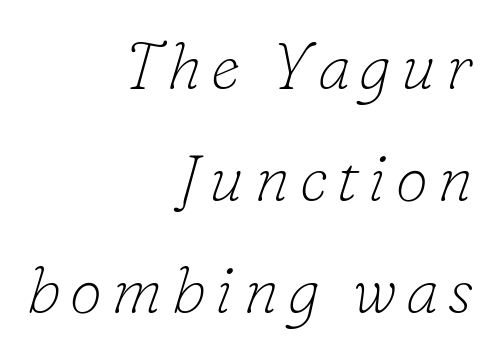
The weight tops out at a normal text grade. When letters slant like this, we call the style italic. The typeface chosen for these lines features serifs. Students, observe: this is what conventionally led text looks like. The area under the type is left untouched.
